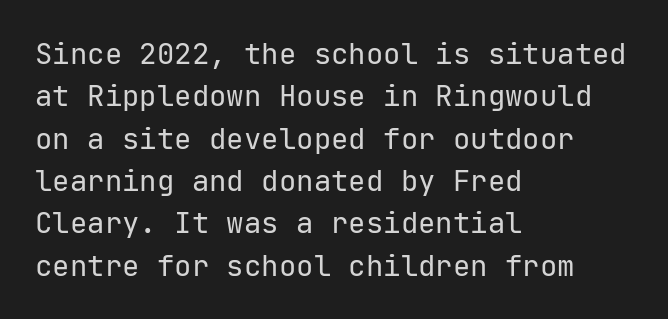
The image shows 29 px regular-weight sans-serif type, upright, monospaced; set left-aligned, normal line spacing (1.46x), normal letter spacing, not underlined; low stroke contrast and a medium x-height.
